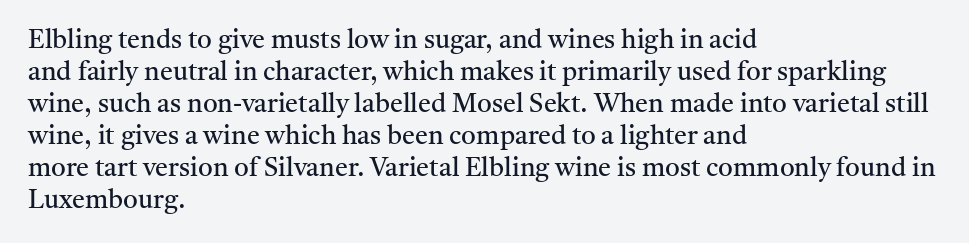
The image shows 26 px text type, upright; set left-aligned, line spacing 1.23x, normal letter spacing, not underlined.
